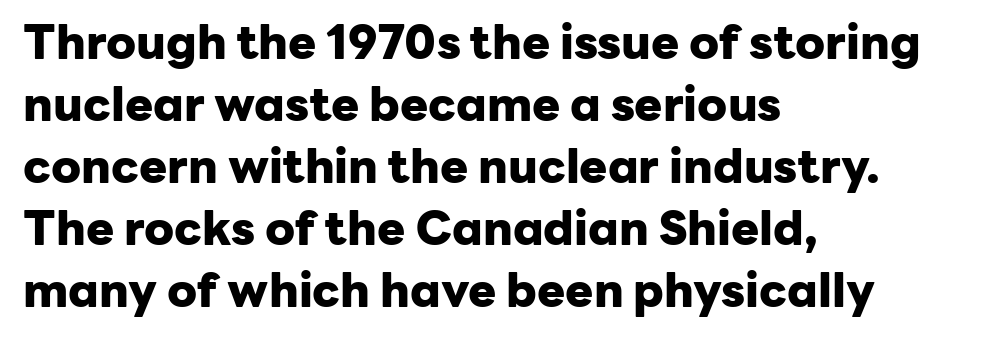
Check under the words: just untouched page. All the whitespace from short lines collects on the right. Words appear dense and cohesive because spacing is normal. The lettering stays uniformly vertical, giving the passage a roman look. One glance says typical: line gaps are just what's usual.
